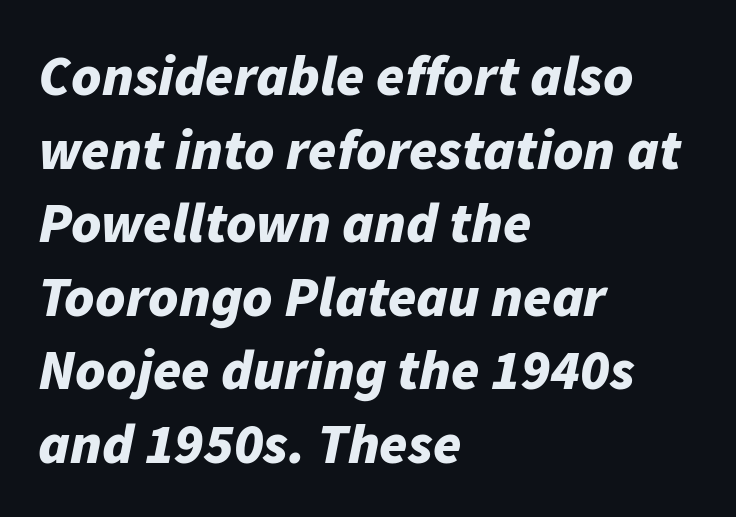
This is oblique type, the kind used for emphasis or titles. Evenly set lines give the paragraph a standard silhouette. The passage shown is typed in a proportional face where columns would drift. The typesetter chose a ragged-right arrangement here. The glyphs are unaccompanied by any horizontal stroke below them.
